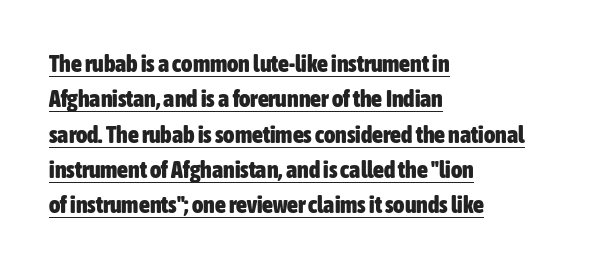
{"italic": "no", "bold": "yes", "underline": "yes", "align": "left", "line_spacing": "normal", "line_spacing_ratio": 1.47, "letter_spacing": "normal", "letter_spacing_em": 0.0, "glyph_px": 24}
